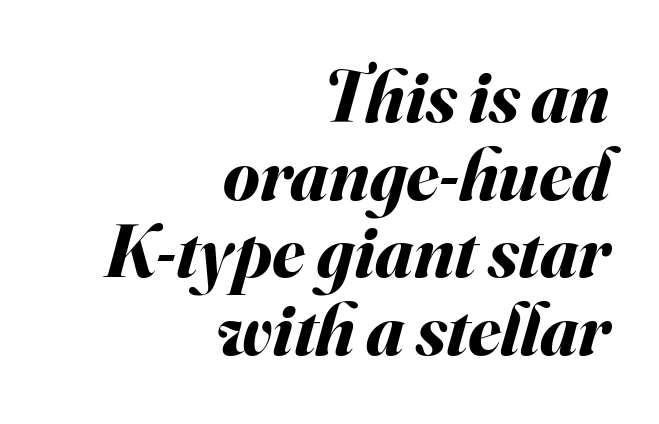
{"italic": "yes", "lean": "right", "slant_degrees": 16, "bold": "yes", "weight": "bold", "width": "normal", "stroke_contrast": "medium", "x_height": "small", "monospaced": "no", "underline": "no", "align": "right", "line_spacing": "tight", "line_spacing_ratio": 1.05, "letter_spacing": "normal", "letter_spacing_em": 0.0, "glyph_px": 74}
